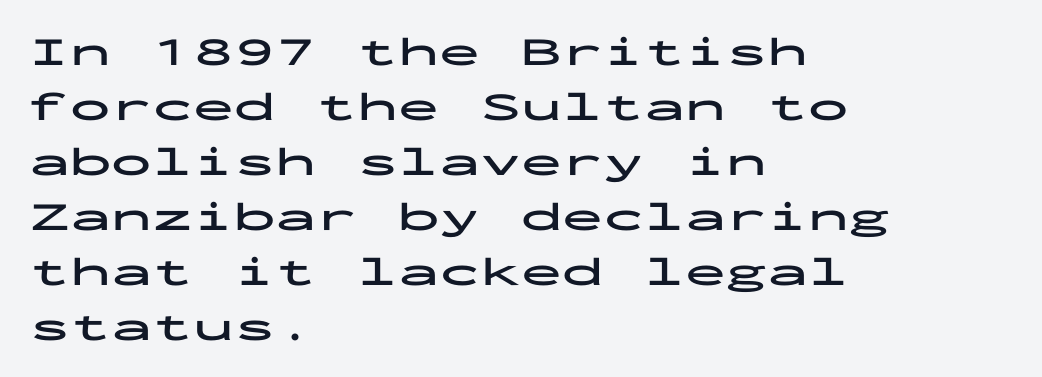
Looks like terminal output: every glyph gets an equal slot. Every letter is thick-stroked: bold, no question. This sample uses an upright cut, with every glyph sitting square on the baseline. The specimen omits any rule beneath the text block's lines. The tracking reads as untouched default to a designer's eye.
